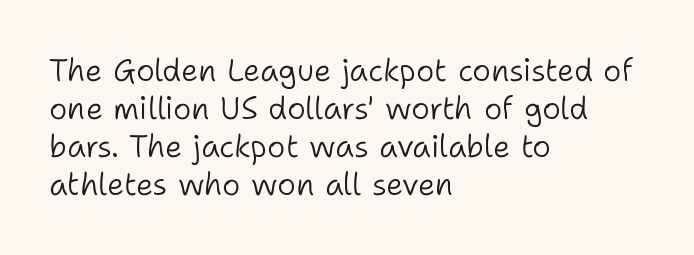
The image shows 31 px light sans-serif type, upright; set left-aligned, line spacing 1.23x, normal letter spacing, not underlined; low stroke contrast and a medium x-height.
